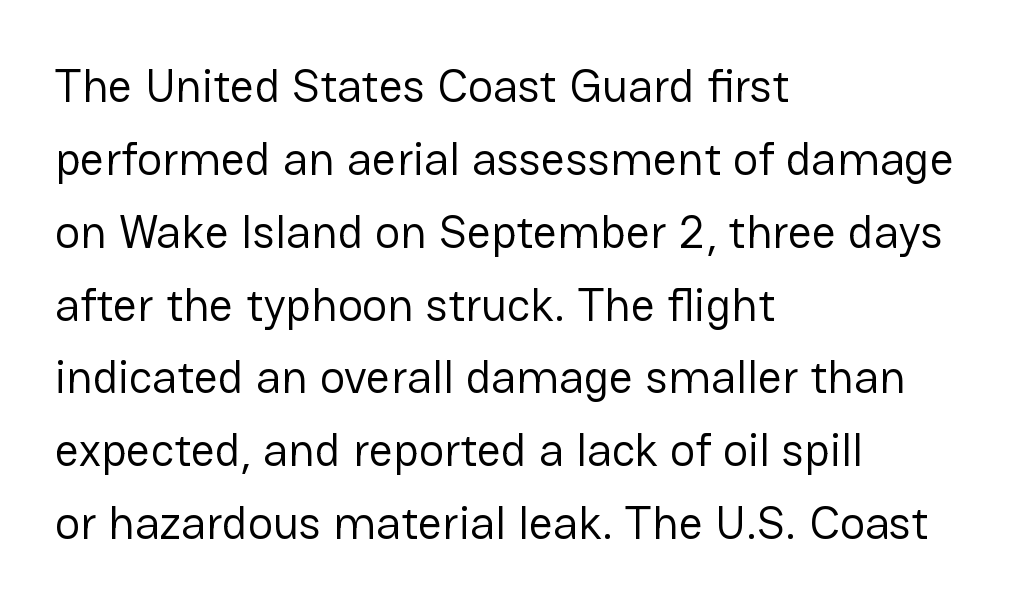
{"serif": "no", "italic": "no", "bold": "no", "weight": "regular", "width": "normal", "stroke_contrast": "low", "x_height": "medium", "monospaced": "no", "underline": "no", "align": "left", "line_spacing": "normal", "line_spacing_ratio": 1.55, "letter_spacing": "normal", "letter_spacing_em": 0.0, "glyph_px": 47}
